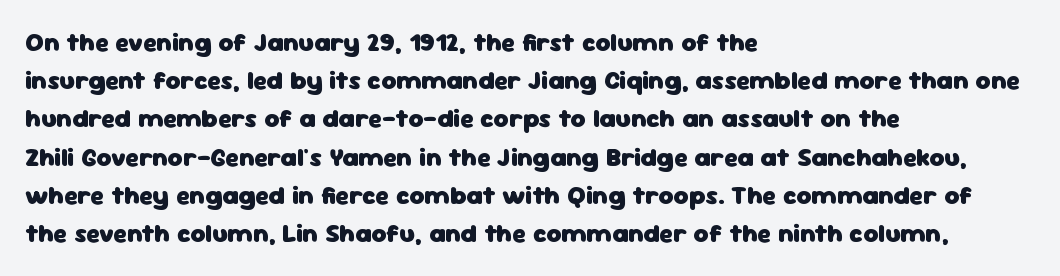
{"italic": "no", "bold": "yes", "underline": "no", "align": "left", "line_spacing": "normal", "line_spacing_ratio": 1.47, "letter_spacing": "normal", "letter_spacing_em": 0.0, "glyph_px": 26}
